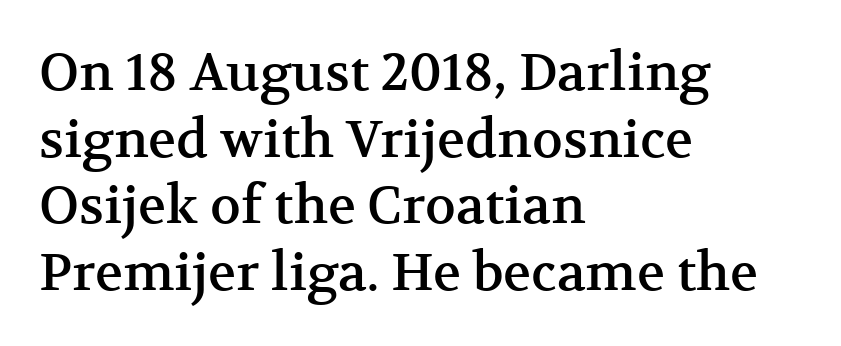
Descenders are the only things crossing below the line. The space between consecutive lines is moderate. If you drew a line through each stem, it would be perfectly vertical. A student would call this left alignment; a typographer would say flush left, rag right. Do the characters align in a grid? No, the font is proportional. Look at the bottom of the vertical strokes: they flare into serifs here.
